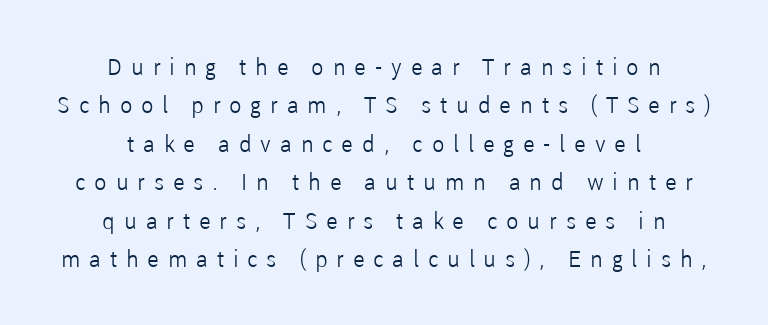
There is plenty of visible air inserted between adjacent glyphs. You can tell it's not italic because the verticals are truly vertical. The typesetter chose a symmetrical, centered arrangement here. Nobody drew a line under any word here.
